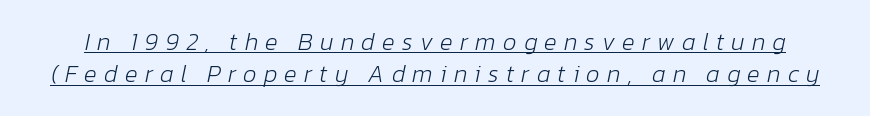
{"italic": "yes", "lean": "right", "slant_degrees": 12, "bold": "no", "underline": "yes", "line_spacing": "normal", "line_spacing_ratio": 1.35, "letter_spacing": "wide", "letter_spacing_em": 0.3, "glyph_px": 24}
